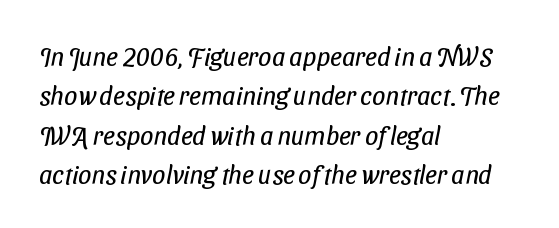
Q: Is the text bold? A: No.
Q: Is the text underlined? A: No.
Q: How is the paragraph aligned? A: Left-aligned.
Q: Is the spacing between letters normal or unusually wide? A: Normal.
Q: Is the spacing between lines tight, normal or loose? A: Normal.
